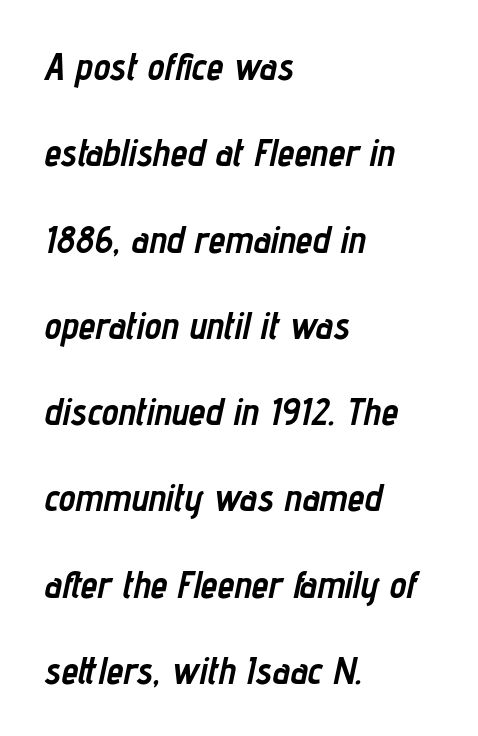
The leading is generous, giving the passage an open texture. The passage shown is typed in a proportional face where columns would drift. The zone under the glyphs is completely vacant. The rag falls on the right side of this text block. A typesetter would mark this as italic.
